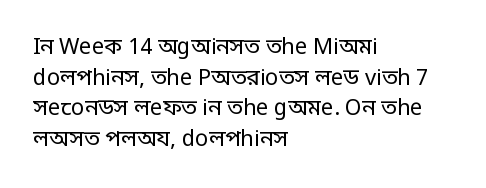
The image shows 22 px text type, upright; set left-aligned, normal line spacing (1.39x), normal letter spacing, not underlined.
